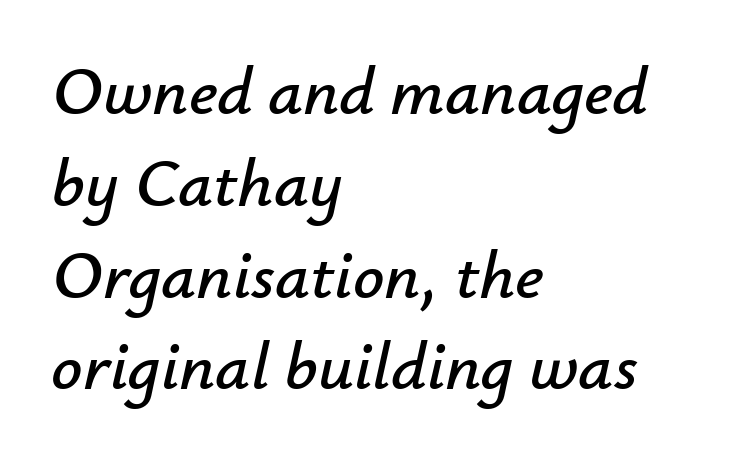
{"italic": "yes", "lean": "right", "slant_degrees": 12, "width": "normal", "stroke_contrast": "low", "x_height": "small", "monospaced": "no", "underline": "no", "align": "left", "line_spacing": "normal", "line_spacing_ratio": 1.33, "letter_spacing": "normal", "letter_spacing_em": 0.0, "glyph_px": 69}
